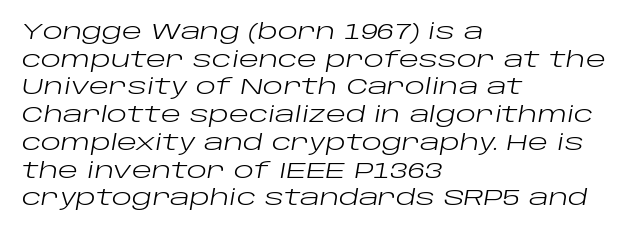
{"italic": "yes", "lean": "right", "slant_degrees": 10, "bold": "no", "underline": "no", "align": "left", "line_spacing": "normal", "line_spacing_ratio": 1.32, "letter_spacing": "normal", "letter_spacing_em": 0.0, "glyph_px": 21}
